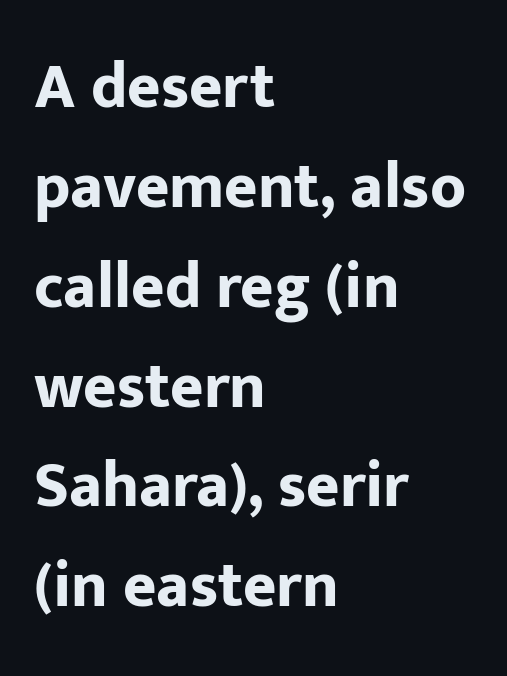
Is the letter spacing exaggerated? No — it looks like the ordinary default. Heft: maximum for text — a bold. If you drew a line through each stem, it would be perfectly vertical. Underline: absent. The face used here is proportionally spaced, like ordinary book or web type. If you measured baseline to baseline, you'd find a middling distance.
